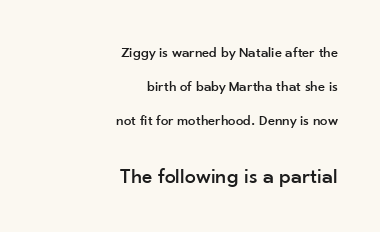
The image shows 22 px text type, upright; set right-aligned, loose line spacing (2.28x), normal letter spacing, not underlined; the second (bottom) block is 1.47x larger.
